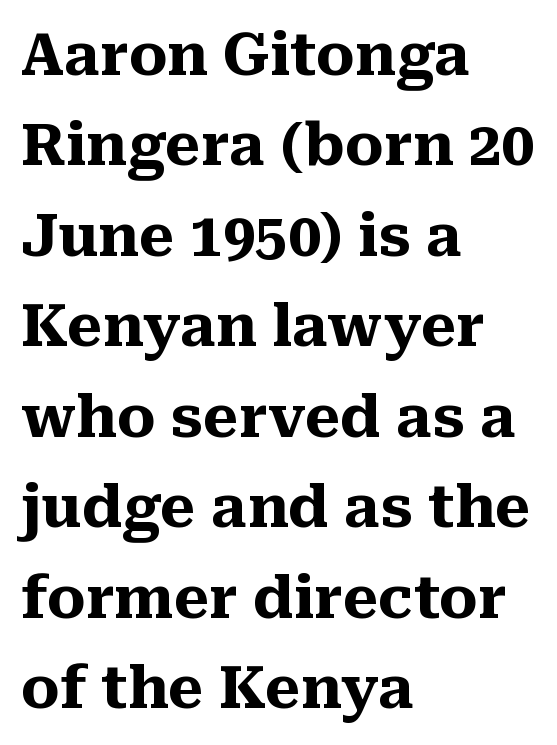
Q: Is the text bold? A: Yes.
Q: Is the text italic (slanted)? A: No, it is upright.
Q: Is the typeface a serif or a sans-serif typeface? A: Serif.
Q: Is the text underlined? A: No.
Q: How is the paragraph aligned? A: Left-aligned.
Q: Is the spacing between letters normal or unusually wide? A: Normal.
Q: Is the spacing between lines tight, normal or loose? A: Normal.
Q: Width (condensed, normal, or wide)? A: Normal.
Q: Stroke contrast? A: Medium.
Q: x-height? A: Medium.
Q: Monospaced? A: No.
